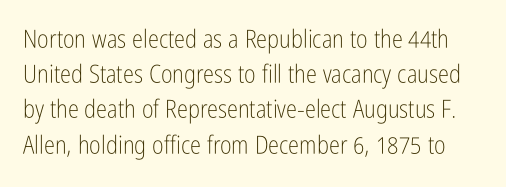
Q: Is the text bold? A: No.
Q: Is the text italic (slanted)? A: No, it is upright.
Q: Is the text underlined? A: No.
Q: Is the spacing between letters normal or unusually wide? A: Normal.
Q: Is the spacing between lines tight, normal or loose? A: Normal.
